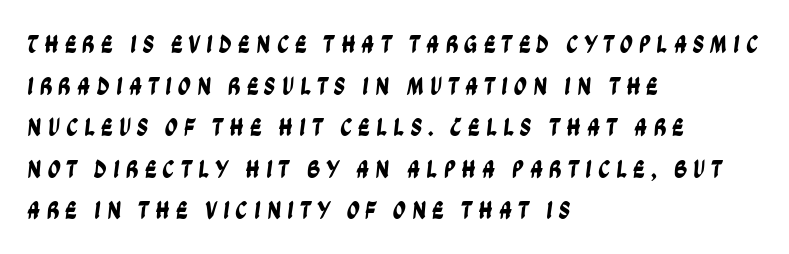
Q: Is the text underlined? A: No.
Q: How is the paragraph aligned? A: Left-aligned.
Q: Is the spacing between letters normal or unusually wide? A: Unusually wide.
Q: Is the spacing between lines tight, normal or loose? A: Normal.
